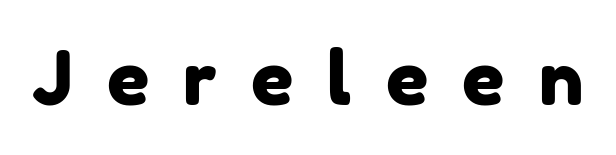
These lines are rendered in a variable-pitch font. Are there feet on the stems? There aren't — it's a sans. Is the letter spacing exaggerated? Yes — the characters are pushed far apart. The zone under the glyphs is completely vacant.
